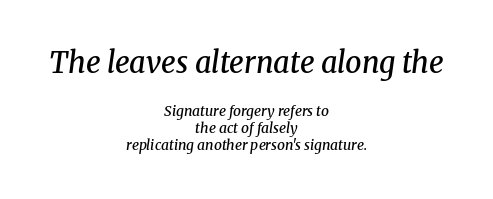
Q: Is the text bold? A: Semi-bold.
Q: Is the text italic (slanted)? A: Yes, it leans right by about 8 degrees.
Q: Is the typeface a serif or a sans-serif typeface? A: Serif.
Q: Is the text underlined? A: No.
Q: How is the paragraph aligned? A: Centered.
Q: Is the spacing between letters normal or unusually wide? A: Normal.
Q: Which block of text is set in a larger size, the first (top) or the second (bottom)? A: The first (top) one.
Q: Width (condensed, normal, or wide)? A: Normal.
Q: Stroke contrast? A: Medium.
Q: x-height? A: Medium.
Q: Monospaced? A: No.
